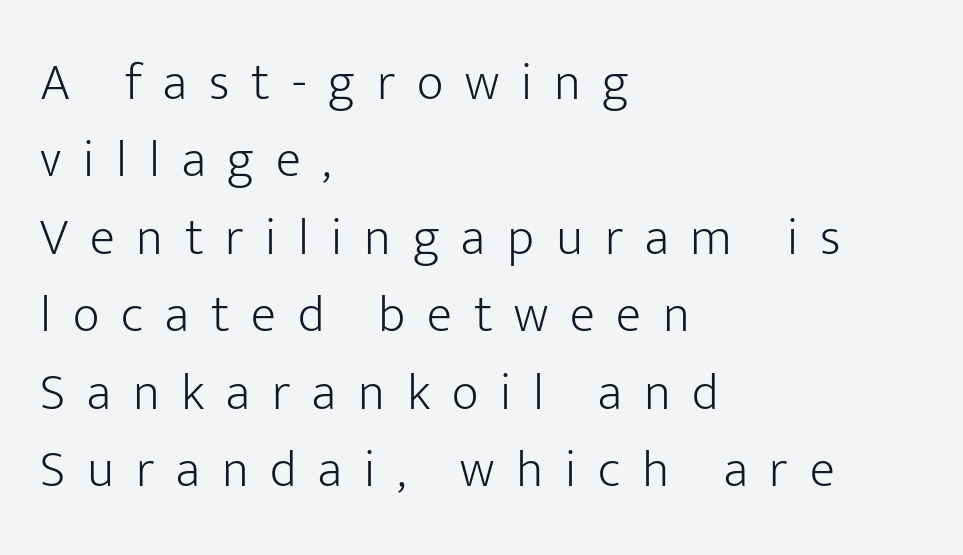
Q: Is the text bold? A: No.
Q: Is the text italic (slanted)? A: No, it is upright.
Q: Is the typeface a serif or a sans-serif typeface? A: Sans-serif.
Q: Is the text underlined? A: No.
Q: How is the paragraph aligned? A: Left-aligned.
Q: Is the spacing between letters normal or unusually wide? A: Unusually wide.
Q: Is the spacing between lines tight, normal or loose? A: Normal.
Q: Width (condensed, normal, or wide)? A: Normal.
Q: Stroke contrast? A: Low.
Q: x-height? A: Medium.
Q: Monospaced? A: No.
